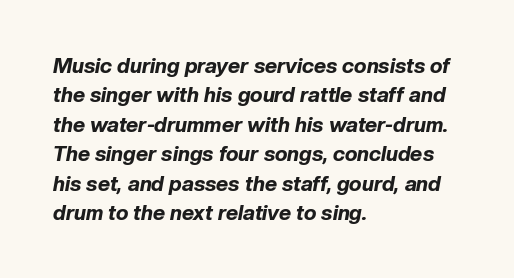
Vertical spacing — default. The words here are not underlined. The letterforms sit shoulder to shoulder at normal distance. These words are printed bold, with thick strokes throughout. Designer's note — italics engaged. A classic flush-left, rag-right setting is used for this passage.
